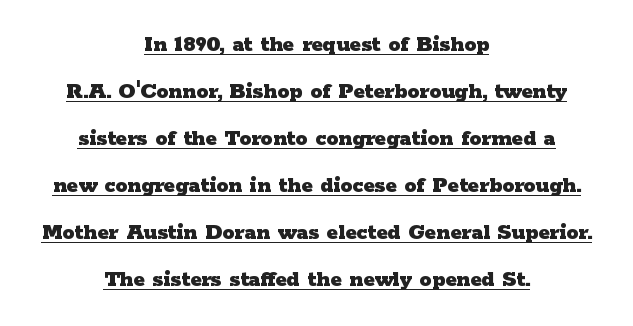
The image shows 24 px bold type, upright; set centered, loose line spacing (1.96x), normal letter spacing, underlined.
